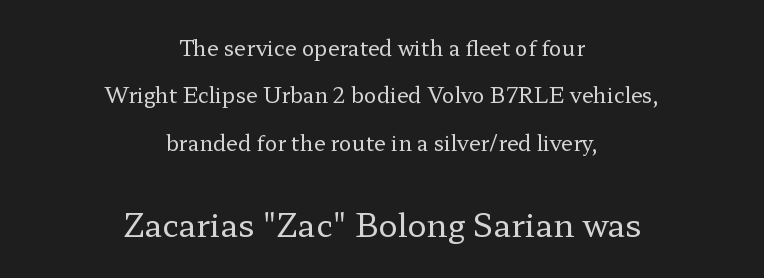
Little horizontal feet cap the strokes, marking this as serif type. Quick note: not italic, upright. The text block is weighted toward neither margin, spreading evenly from the middle. No chunkiness to these letters — they're not bold. Spacing between characters is what you'd get straight out of the box.
